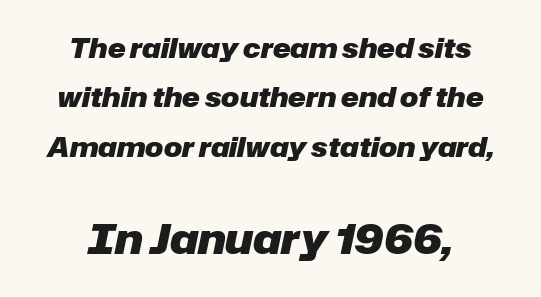
The image shows 41 px heavy type, italic (leaning right); set centered, line spacing 1.83x, normal letter spacing, not underlined; the second (bottom) block is 1.52x larger; low stroke contrast and a medium x-height.
